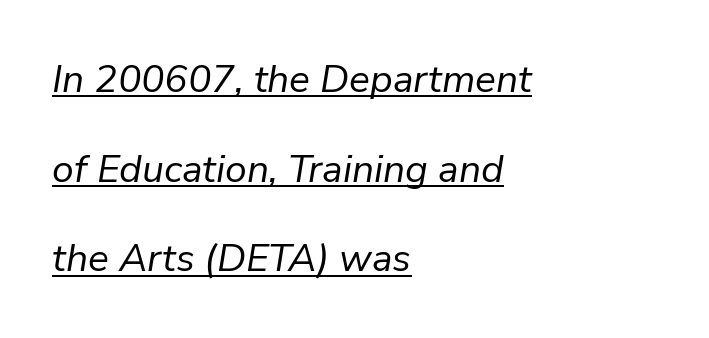
The image shows 39 px regular-weight type, italic (leaning right); set left-aligned, loose line spacing (2.3x), normal letter spacing, underlined; low stroke contrast and a medium x-height.
